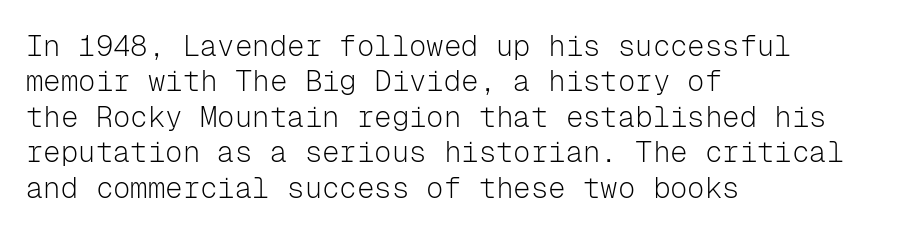
Q: Is the text bold? A: No.
Q: Is the text italic (slanted)? A: No, it is upright.
Q: Is the typeface a serif or a sans-serif typeface? A: Sans-serif.
Q: Is the text underlined? A: No.
Q: How is the paragraph aligned? A: Left-aligned.
Q: Is the spacing between letters normal or unusually wide? A: Normal.
Q: Width (condensed, normal, or wide)? A: Normal.
Q: Stroke contrast? A: Low.
Q: x-height? A: Medium.
Q: Monospaced? A: Yes.
